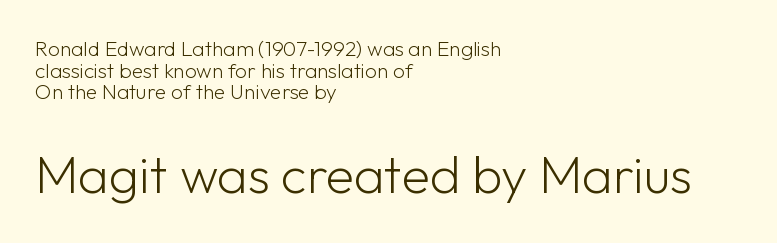
Q: Is the text bold? A: No.
Q: Is the text italic (slanted)? A: No, it is upright.
Q: Is the typeface a serif or a sans-serif typeface? A: Sans-serif.
Q: Is the text underlined? A: No.
Q: How is the paragraph aligned? A: Left-aligned.
Q: Is the spacing between letters normal or unusually wide? A: Normal.
Q: Is the spacing between lines tight, normal or loose? A: Tight.
Q: Which block of text is set in a larger size, the first (top) or the second (bottom)? A: The second (bottom) one.
Q: Width (condensed, normal, or wide)? A: Normal.
Q: Stroke contrast? A: Low.
Q: x-height? A: Medium.
Q: Monospaced? A: No.
